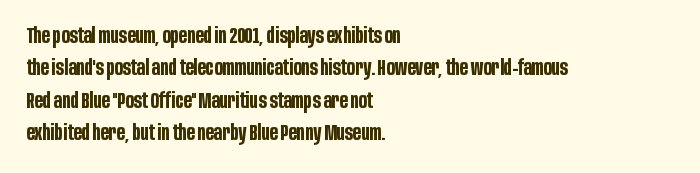
{"italic": "no", "bold": "yes", "underline": "no", "align": "left", "line_spacing": "normal", "line_spacing_ratio": 1.54, "letter_spacing": "normal", "letter_spacing_em": 0.0, "glyph_px": 21}
